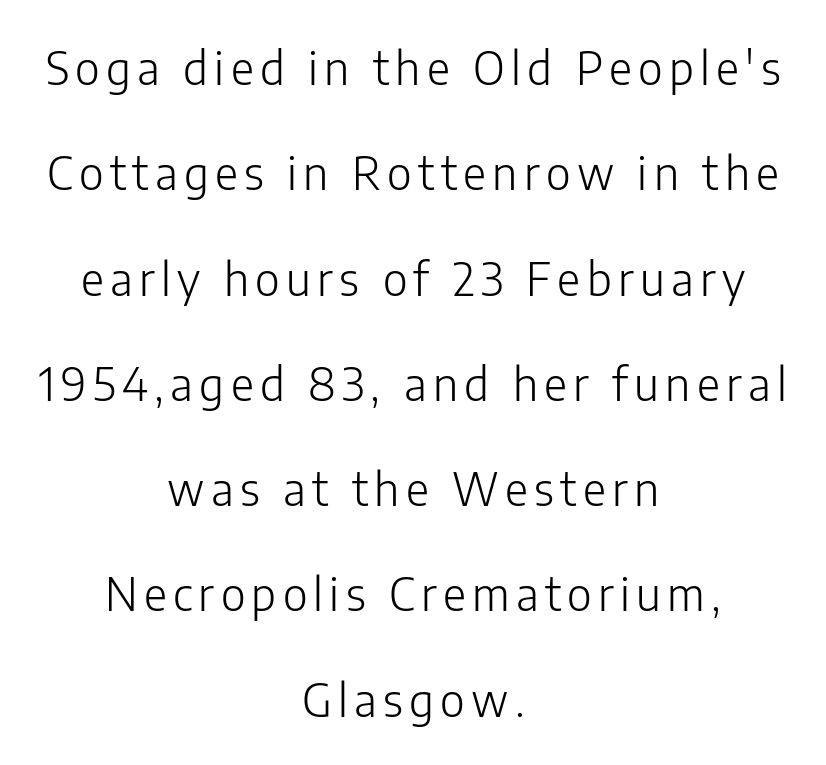
{"serif": "no", "italic": "no", "bold": "no", "weight": "light", "width": "normal", "stroke_contrast": "low", "x_height": "medium", "monospaced": "no", "underline": "no", "align": "center", "line_spacing": "loose", "line_spacing_ratio": 2.34, "glyph_px": 45}
